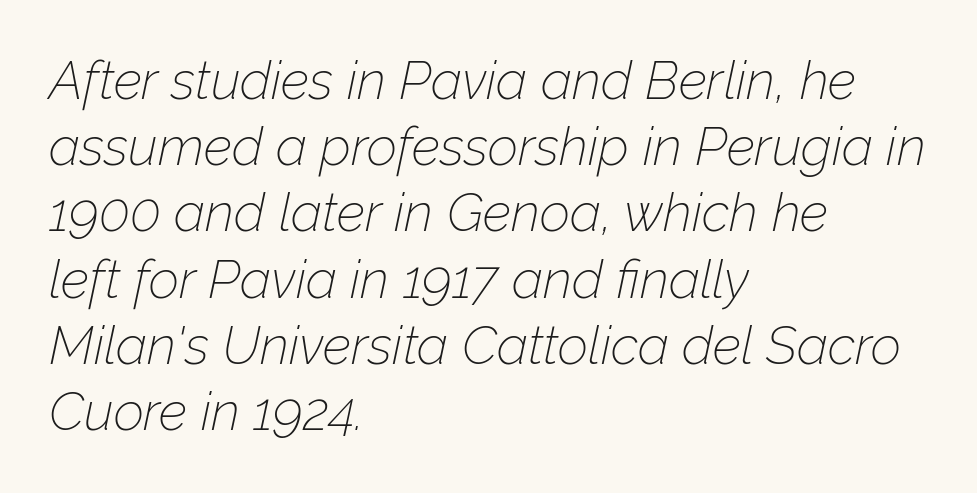
The image shows 53 px thin type, italic (leaning right); set left-aligned, normal line spacing (1.25x), normal letter spacing, not underlined; low stroke contrast and a medium x-height.
